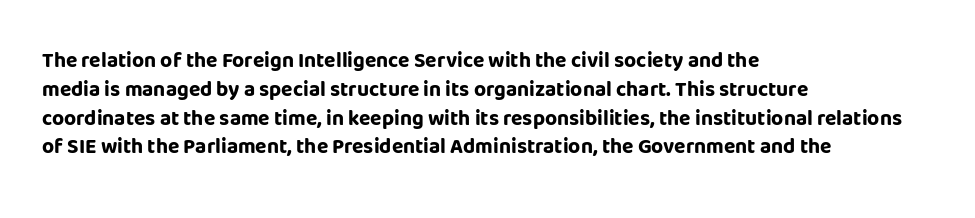
Leftover space on each line is placed entirely after the last word. The baseline area is clear. Tracking value appears to be zero — textbook default spacing. Is the type bold? Yes — the strokes are clearly thick and heavy.
